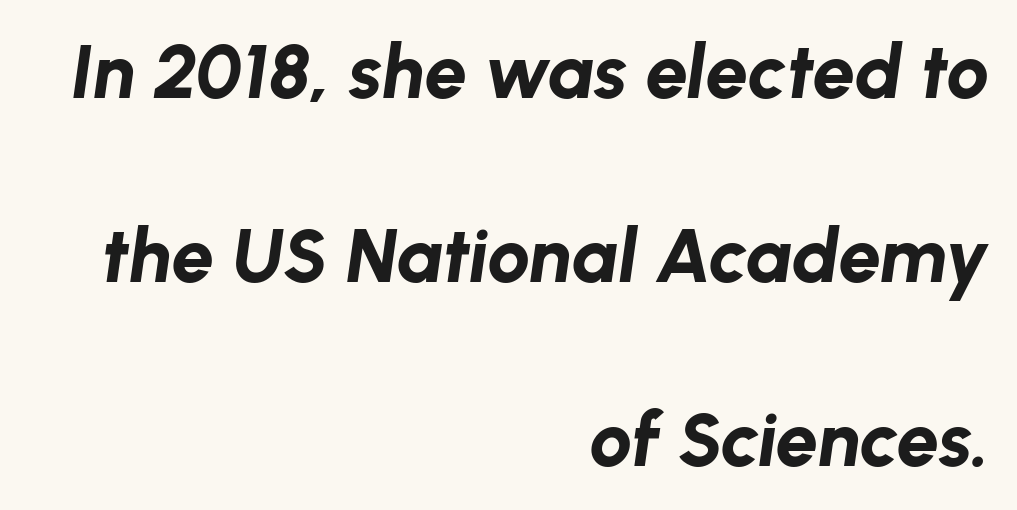
The passage shown is not underscored anywhere. The line-height multiplier appears high, well above default. Yep, that's italic — everything's leaning. Each letter keeps its own natural width here, so spacing adapts to shape. The characters look thick and weighty, a clear bold. Each word holds together tightly as a unit, with standard inter-letter gaps.
